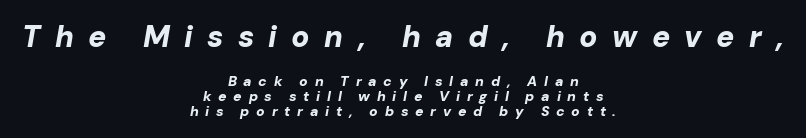
Q: Is the text bold? A: Yes.
Q: Is the text italic (slanted)? A: Yes, it leans right by about 10 degrees.
Q: Is the text underlined? A: No.
Q: How is the paragraph aligned? A: Centered.
Q: Is the spacing between letters normal or unusually wide? A: Unusually wide.
Q: Is the spacing between lines tight, normal or loose? A: Tight.
Q: Which block of text is set in a larger size, the first (top) or the second (bottom)? A: The first (top) one.
Q: Width (condensed, normal, or wide)? A: Normal.
Q: Stroke contrast? A: Low.
Q: x-height? A: Medium.
Q: Monospaced? A: No.
